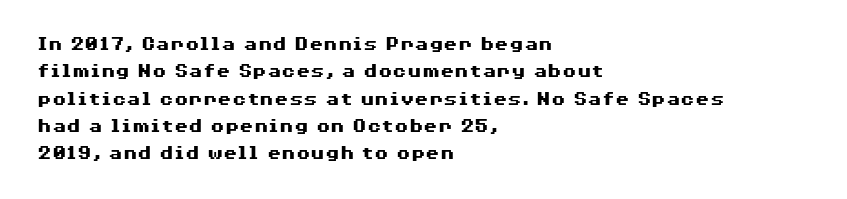
The image shows 21 px bold type, upright; set left-aligned, normal line spacing (1.3x), normal letter spacing, not underlined.
